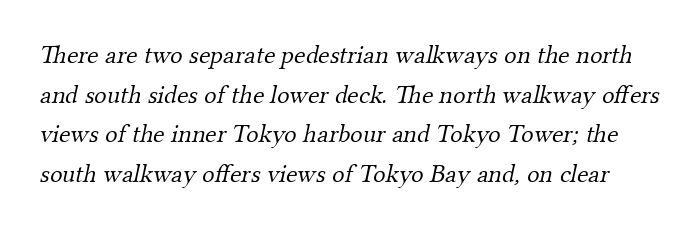
Q: Is the text bold? A: No.
Q: Is the text underlined? A: No.
Q: Is the spacing between letters normal or unusually wide? A: Normal.
Q: Is the spacing between lines tight, normal or loose? A: Normal.
